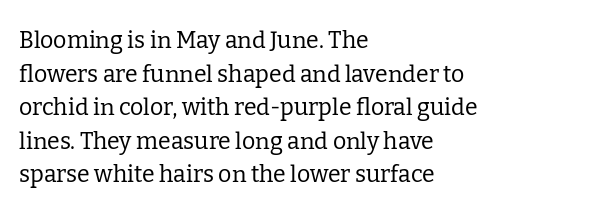
{"italic": "no", "bold": "no", "underline": "no", "align": "left", "line_spacing": "normal", "line_spacing_ratio": 1.46, "letter_spacing": "normal", "letter_spacing_em": 0.0, "glyph_px": 23}
